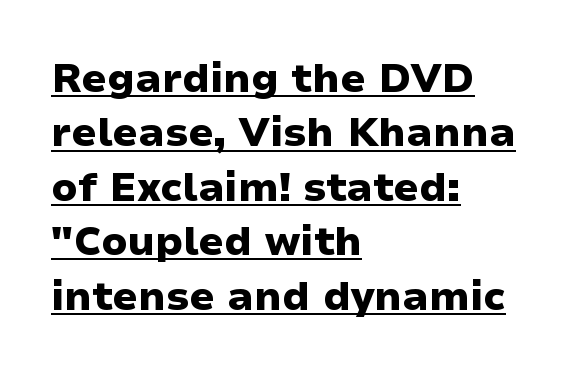
{"serif": "no", "italic": "no", "bold": "yes", "weight": "heavy", "width": "wide", "stroke_contrast": "low", "x_height": "medium", "monospaced": "no", "underline": "yes", "align": "left", "line_spacing": "normal", "line_spacing_ratio": 1.36, "letter_spacing": "normal", "letter_spacing_em": 0.0, "glyph_px": 40}
